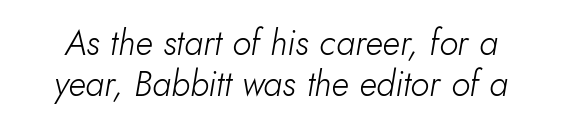
{"italic": "yes", "lean": "right", "slant_degrees": 10, "bold": "no", "weight": "light", "width": "normal", "stroke_contrast": "low", "x_height": "small", "monospaced": "no", "underline": "no", "line_spacing_ratio": 1.18, "letter_spacing": "normal", "letter_spacing_em": 0.0, "glyph_px": 35}
